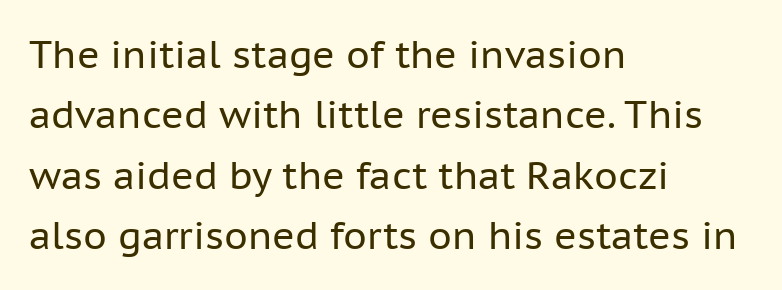
A typesetter would call this proportional, since set widths differ per character. Serif or sans? Sans — the stroke terminals are bare. Visually the block forms a straight wall on the left and a jagged coastline on the right. Honestly, there is no underline to notice here at all. The specimen reads as upright at a glance.
